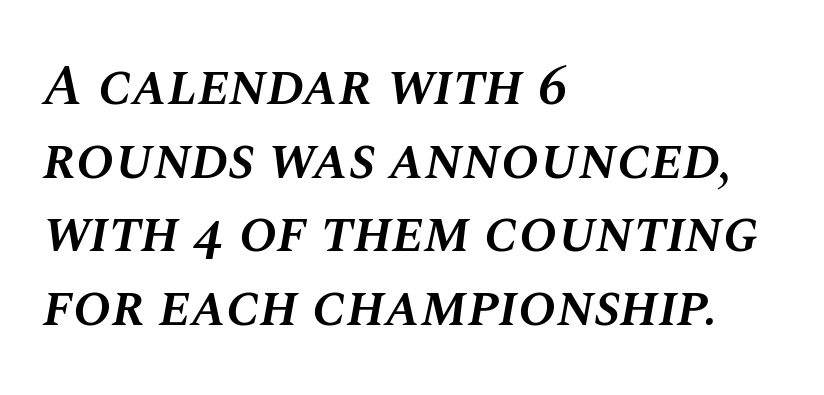
The image shows 57 px semibold type, italic (leaning right); set left-aligned, normal line spacing (1.29x), normal letter spacing, not underlined; medium stroke contrast and a large x-height.
